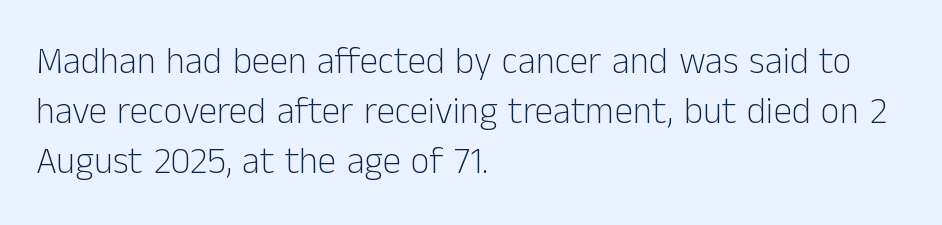
Q: Is the text bold? A: No.
Q: Is the text italic (slanted)? A: No, it is upright.
Q: Is the typeface a serif or a sans-serif typeface? A: Sans-serif.
Q: Is the text underlined? A: No.
Q: How is the paragraph aligned? A: Left-aligned.
Q: Is the spacing between letters normal or unusually wide? A: Normal.
Q: Is the spacing between lines tight, normal or loose? A: Normal.
Q: Width (condensed, normal, or wide)? A: Normal.
Q: Stroke contrast? A: Low.
Q: x-height? A: Medium.
Q: Monospaced? A: No.
